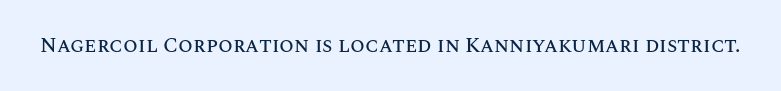
{"italic": "no", "underline": "no", "letter_spacing": "normal", "letter_spacing_em": 0.0, "glyph_px": 21}
